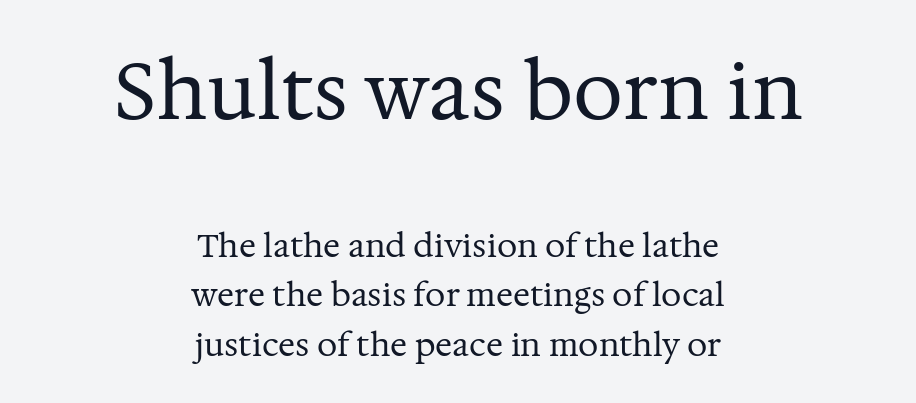
{"serif": "yes", "italic": "no", "bold": "no", "weight": "regular", "width": "normal", "stroke_contrast": "medium", "x_height": "medium", "monospaced": "no", "underline": "no", "align": "center", "line_spacing": "normal", "line_spacing_ratio": 1.55, "letter_spacing": "normal", "letter_spacing_em": 0.0, "larger_block": "first", "size_ratio": 2.47, "glyph_px": 79}
